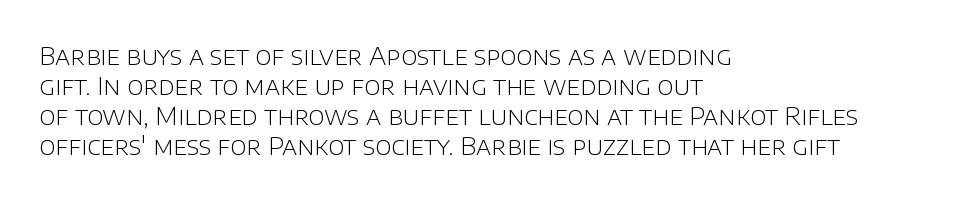
{"italic": "no", "bold": "no", "underline": "no", "align": "left", "line_spacing_ratio": 1.2, "letter_spacing": "normal", "letter_spacing_em": 0.0, "glyph_px": 25}
